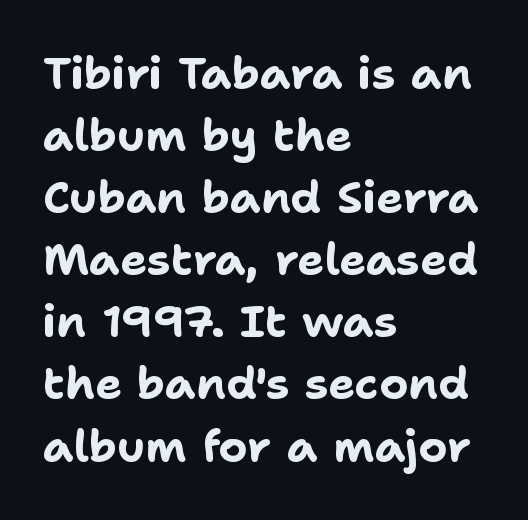
The image shows 45 px bold sans-serif type, upright; set left-aligned, normal line spacing (1.38x), normal letter spacing, not underlined; low stroke contrast and a medium x-height.
